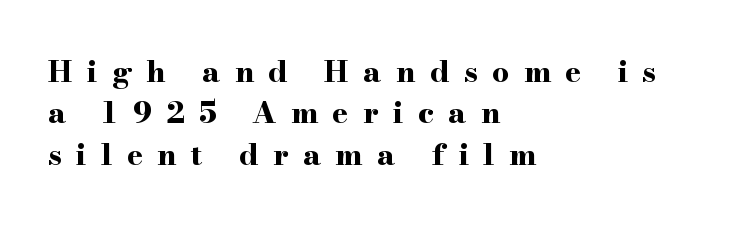
The image shows 30 px bold, wide serif type, upright; set left-aligned, normal line spacing (1.38x), unusually wide letter spacing (+0.48 em), not underlined; high stroke contrast and a small x-height.
